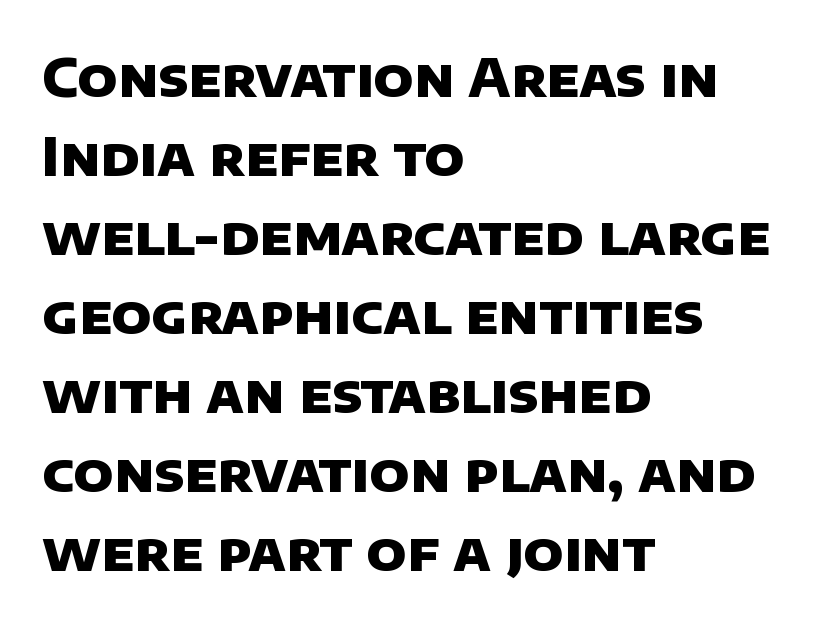
This sample is left-justified, so line endings fall wherever the words run out. Heft: maximum for text — a bold. You could call the tracking neutral — neither tight nor loose. If you measured baseline to baseline, you'd find a middling distance. The letters advance in unequal steps, a hallmark of proportional type. Nothing sits at the stroke ends, so this counts as sans-serif.
